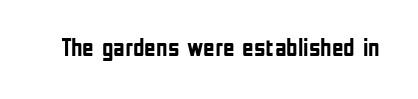
The image shows 25 px bold type, upright; set normal letter spacing, not underlined.
